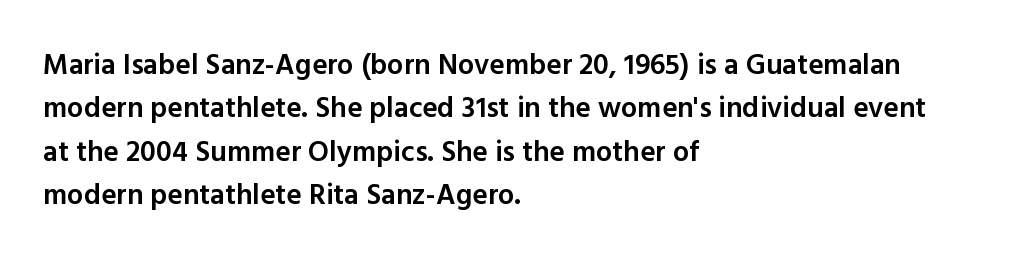
{"serif": "no", "italic": "no", "bold": "semi", "weight": "semibold", "width": "normal", "x_height": "medium", "monospaced": "no", "underline": "no", "align": "left", "line_spacing": "normal", "line_spacing_ratio": 1.5, "letter_spacing": "normal", "letter_spacing_em": 0.0, "glyph_px": 29}
